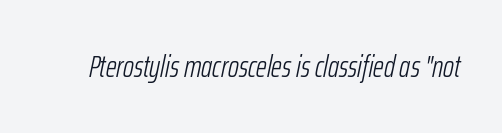
{"italic": "yes", "lean": "right", "slant_degrees": 12, "bold": "no", "weight": "light", "width": "condensed", "stroke_contrast": "low", "x_height": "medium", "monospaced": "no", "underline": "no", "letter_spacing": "normal", "letter_spacing_em": 0.0, "glyph_px": 30}
